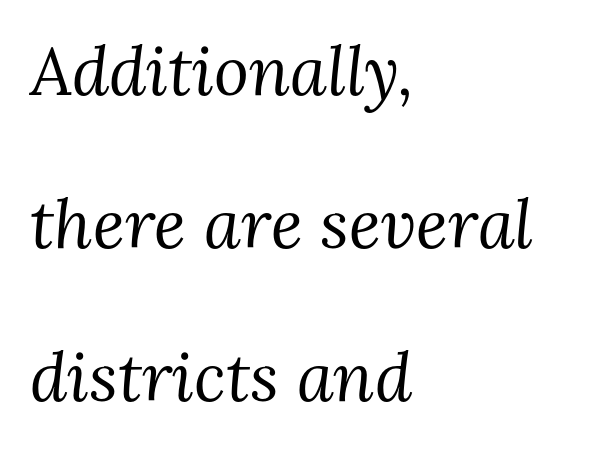
The foot of each line stays bare and open. Serifs: yes, visible at the terminals of the letterforms. The face used here is rendered with its standard letterfit. Vertically, the passage feels expansive, rows floating well apart. A typesetter would mark this as italic. Where is the straight margin? On the left.
